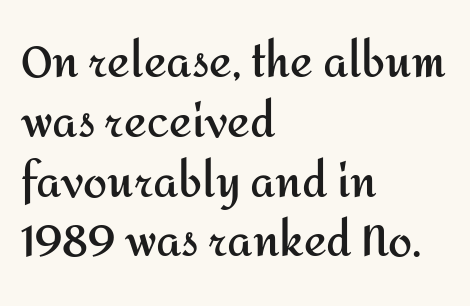
{"serif": "no", "italic": "no", "bold": "yes", "weight": "semibold", "width": "normal", "stroke_contrast": "medium", "x_height": "medium", "monospaced": "no", "underline": "no", "align": "left", "line_spacing": "normal", "line_spacing_ratio": 1.39, "letter_spacing": "normal", "letter_spacing_em": 0.0, "glyph_px": 43}
